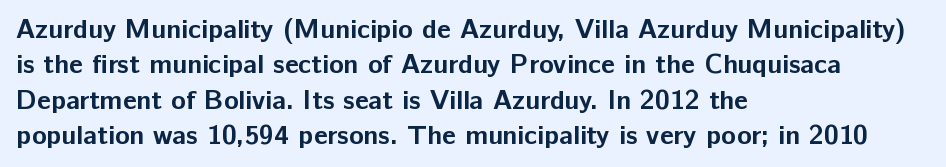
The image shows 27 px bold type, upright; set left-aligned, normal line spacing (1.31x), normal letter spacing, not underlined.
